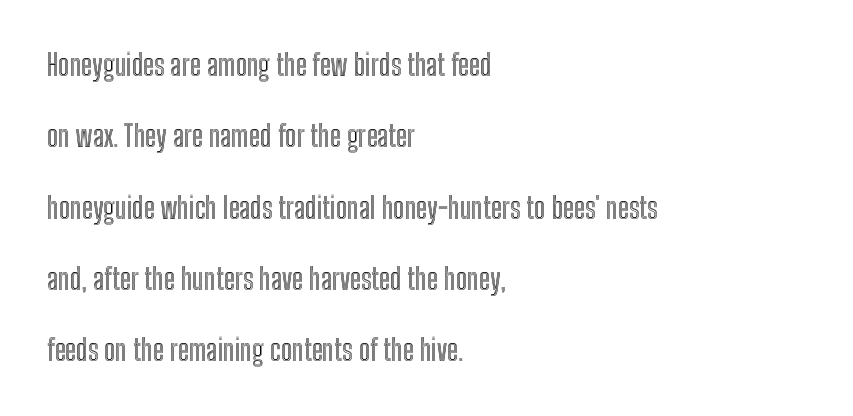
Typeset ragged right — the left edge is the straight one. A typesetter would call this proportional, since set widths differ per character. You could call the tracking neutral — neither tight nor loose. The specimen reads as upright at a glance. The passage shown is not underscored anywhere.
